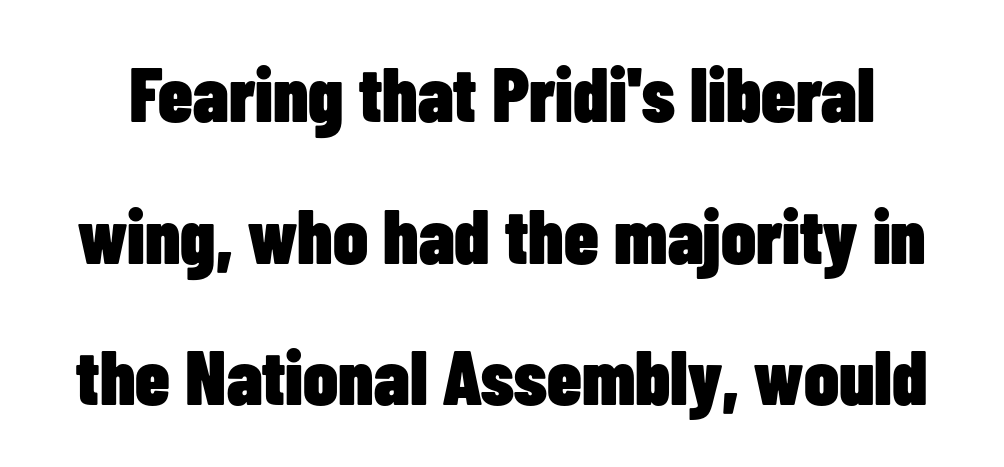
Each word holds together tightly as a unit, with standard inter-letter gaps. Decoration check: the copy has no underline. Nope, no serifs anywhere on these letters. When letters stand straight like this, we call the style roman or upright. The glyphs have the mass of a bold cut.
